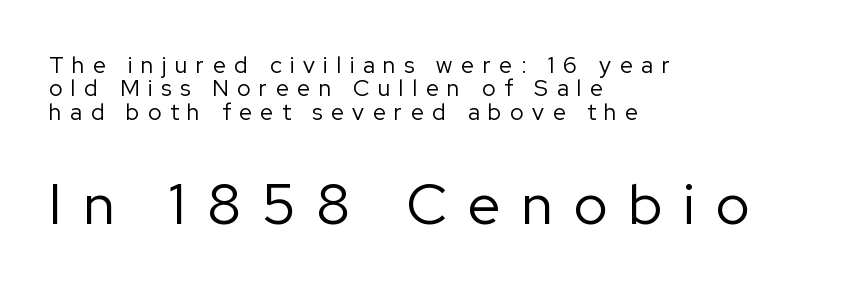
The image shows 57 px regular-weight sans-serif type, upright; set left-aligned, tight line spacing (1.02x), unusually wide letter spacing (+0.37 em), not underlined; the second (bottom) block is 2.48x larger; low stroke contrast and a medium x-height.
